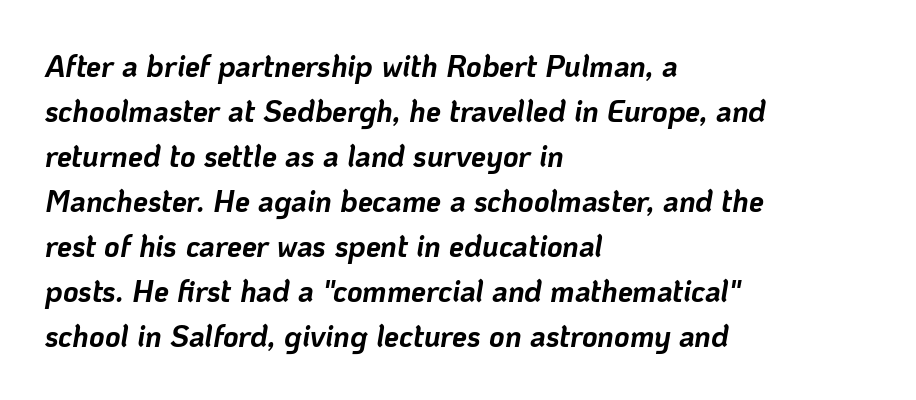
The image shows 30 px bold type, italic (leaning right); set left-aligned, normal line spacing (1.5x), normal letter spacing, not underlined; low stroke contrast and a medium x-height.
